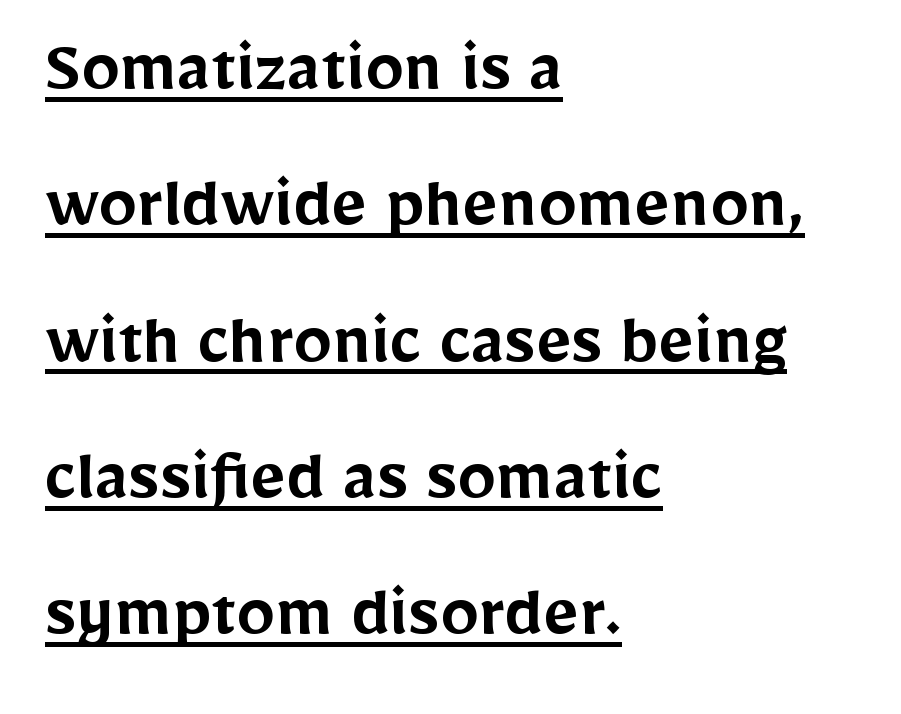
Q: Is the text bold? A: Semi-bold.
Q: Is the text italic (slanted)? A: No, it is upright.
Q: Is the typeface a serif or a sans-serif typeface? A: Sans-serif.
Q: Is the text underlined? A: Yes.
Q: How is the paragraph aligned? A: Left-aligned.
Q: Is the spacing between letters normal or unusually wide? A: Normal.
Q: Width (condensed, normal, or wide)? A: Normal.
Q: Stroke contrast? A: Low.
Q: x-height? A: Medium.
Q: Monospaced? A: No.
